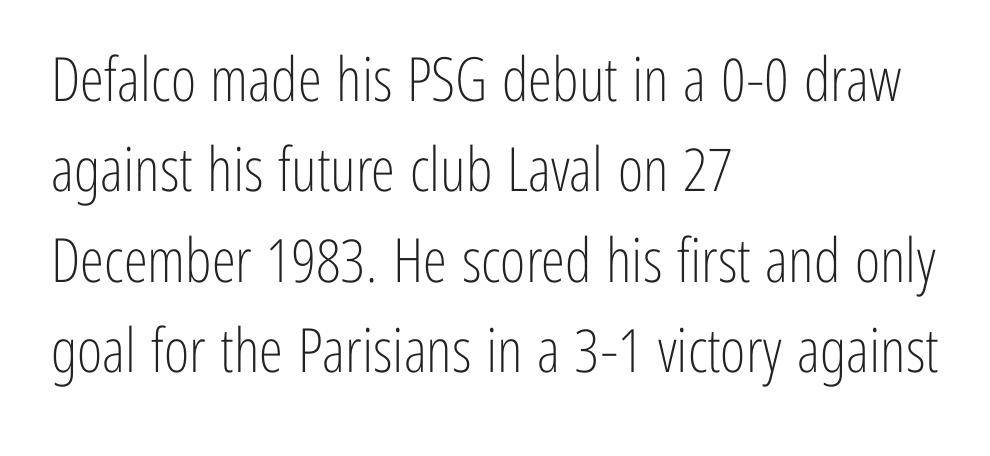
Q: Is the text bold? A: No.
Q: Is the text italic (slanted)? A: No, it is upright.
Q: Is the typeface a serif or a sans-serif typeface? A: Sans-serif.
Q: Is the text underlined? A: No.
Q: How is the paragraph aligned? A: Left-aligned.
Q: Is the spacing between letters normal or unusually wide? A: Normal.
Q: Is the spacing between lines tight, normal or loose? A: Normal.
Q: Width (condensed, normal, or wide)? A: Condensed.
Q: Stroke contrast? A: Low.
Q: x-height? A: Medium.
Q: Monospaced? A: No.
